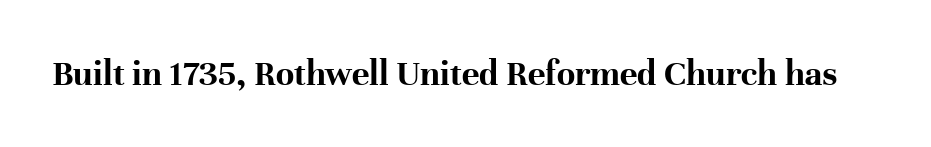
Check where the strokes stop: tiny serifs finish them off. Compared with typical body copy, the letter spacing here is the same. Chunky letters — that's bold for sure. The font's upright variant was chosen for this text. Note the varied advance widths — an 'i' is clearly narrower than an 'm'.
